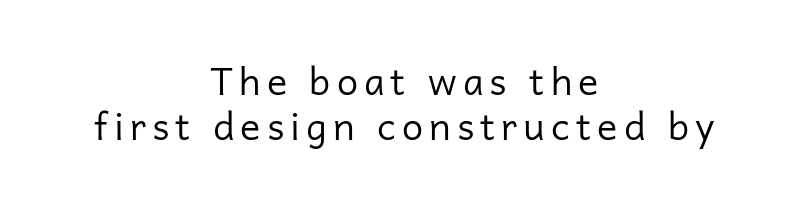
{"serif": "no", "italic": "no", "bold": "no", "weight": "regular", "width": "normal", "stroke_contrast": "low", "x_height": "medium", "monospaced": "no", "underline": "no", "align": "center", "line_spacing_ratio": 1.18, "glyph_px": 38}
